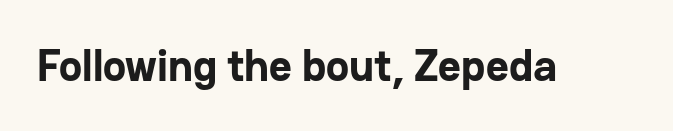
{"serif": "no", "italic": "no", "bold": "yes", "weight": "bold", "width": "normal", "stroke_contrast": "low", "x_height": "medium", "monospaced": "no", "underline": "no", "letter_spacing": "normal", "letter_spacing_em": 0.0, "glyph_px": 44}
